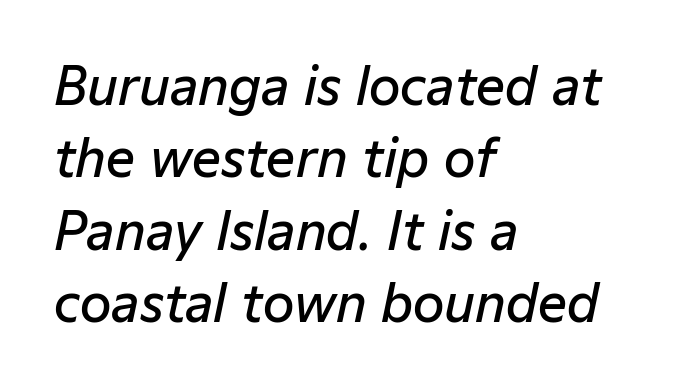
The image shows 51 px semibold type, italic (leaning right); set left-aligned, normal line spacing (1.42x), normal letter spacing, not underlined; low stroke contrast and a medium x-height.
